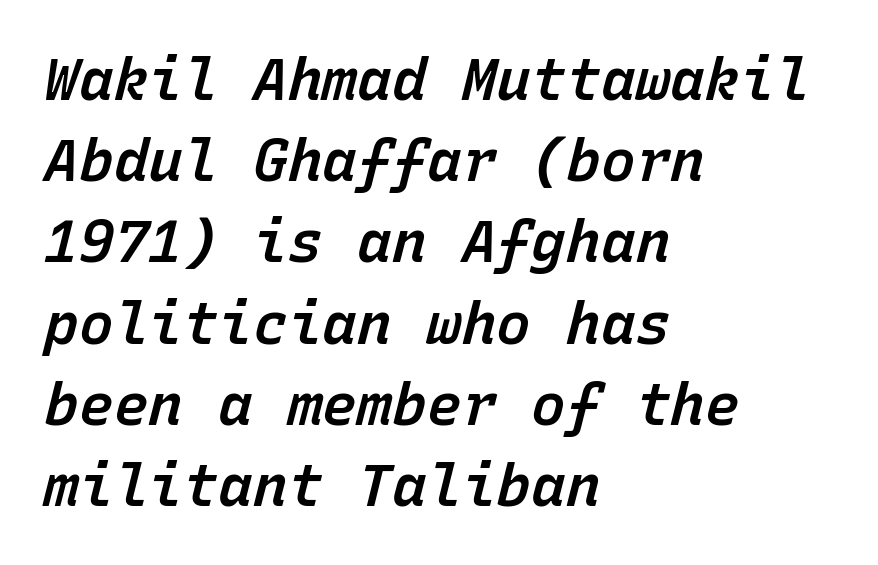
The image shows 58 px semibold type, italic (leaning right), monospaced; set left-aligned, normal line spacing (1.4x), normal letter spacing, not underlined; low stroke contrast and a medium x-height.
